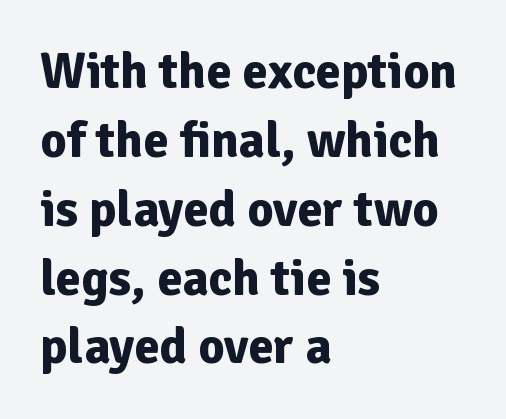
Tracking here is standard; glyphs follow each other at the usual distance. Typographically, this falls in the sans-serif category. In CSS terms this would be text-align: left. A typesetter would call this leading conventional body-copy spacing. Is there any slant? The stems are plumb. Note the varied advance widths — an 'i' is clearly narrower than an 'm'.
